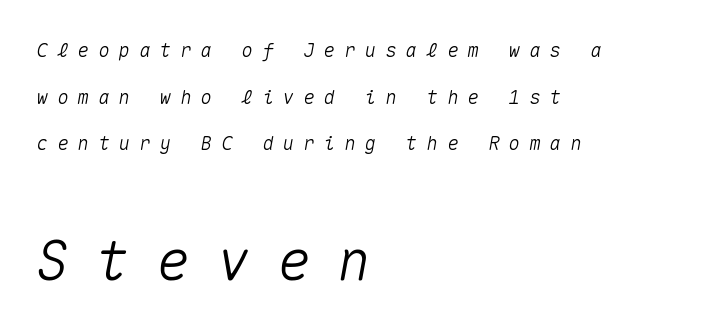
Q: Is the text italic (slanted)? A: Yes, it leans right by about 10 degrees.
Q: Is the text underlined? A: No.
Q: How is the paragraph aligned? A: Left-aligned.
Q: Is the spacing between letters normal or unusually wide? A: Unusually wide.
Q: Is the spacing between lines tight, normal or loose? A: Loose.
Q: Which block of text is set in a larger size, the first (top) or the second (bottom)? A: The second (bottom) one.
Q: Width (condensed, normal, or wide)? A: Normal.
Q: Stroke contrast? A: Medium.
Q: x-height? A: Medium.
Q: Monospaced? A: Yes.
